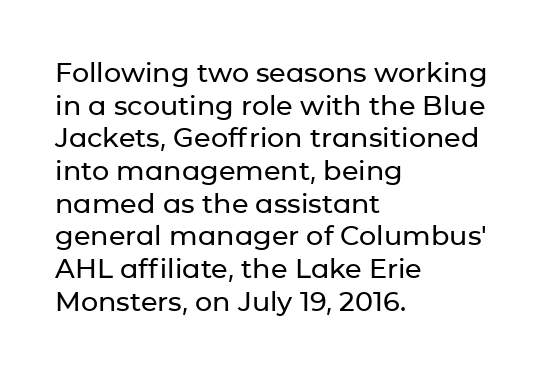
The image shows 27 px text type, upright; set left-aligned, line spacing 1.21x, normal letter spacing, not underlined.
